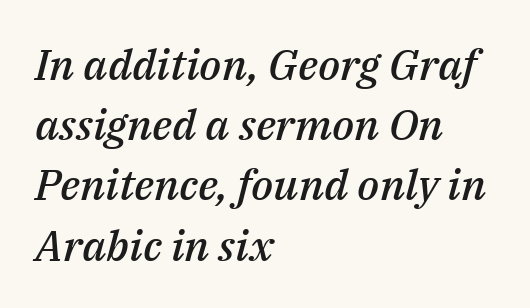
{"italic": "yes", "lean": "right", "slant_degrees": 14, "bold": "semi", "weight": "semibold", "width": "normal", "stroke_contrast": "medium", "x_height": "medium", "monospaced": "no", "underline": "no", "align": "left", "line_spacing": "normal", "line_spacing_ratio": 1.4, "letter_spacing": "normal", "letter_spacing_em": 0.0, "glyph_px": 43}
